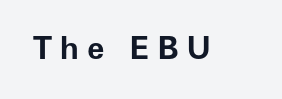
The image shows 32 px bold sans-serif type, upright; set unusually wide letter spacing (+0.25 em), not underlined; low stroke contrast and a medium x-height.
